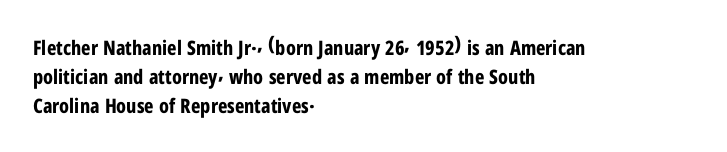
Q: Is the text bold? A: Yes.
Q: Is the text italic (slanted)? A: No, it is upright.
Q: Is the text underlined? A: No.
Q: How is the paragraph aligned? A: Left-aligned.
Q: Is the spacing between letters normal or unusually wide? A: Normal.
Q: Is the spacing between lines tight, normal or loose? A: Normal.
